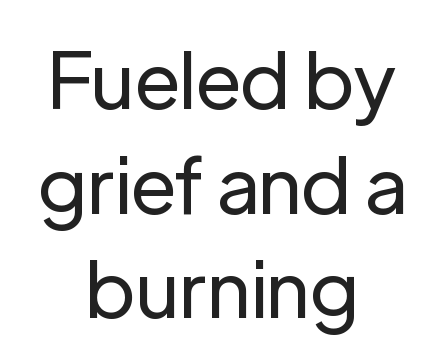
{"serif": "no", "italic": "no", "bold": "no", "weight": "regular", "width": "normal", "stroke_contrast": "low", "x_height": "medium", "monospaced": "no", "underline": "no", "align": "center", "line_spacing": "normal", "line_spacing_ratio": 1.34, "letter_spacing": "normal", "letter_spacing_em": 0.0, "glyph_px": 78}
